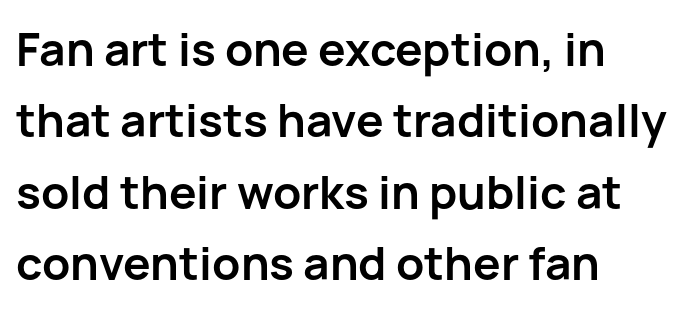
The image shows 46 px semibold sans-serif type, upright; set left-aligned, normal line spacing (1.55x), normal letter spacing, not underlined; low stroke contrast and a medium x-height.
